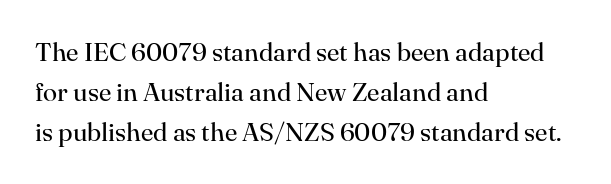
Descender tails drop into unmarked territory. Stroke mass is kept to a normal reading level or below. Default kerning and tracking; the words read as compact shapes. Teacher's note: observe the even left margin — that is flush-left alignment.
